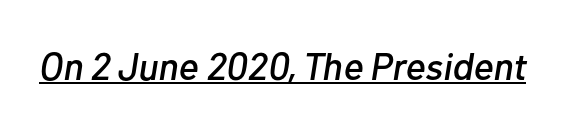
{"italic": "yes", "lean": "right", "slant_degrees": 10, "width": "normal", "stroke_contrast": "low", "x_height": "medium", "monospaced": "no", "underline": "yes", "letter_spacing": "normal", "letter_spacing_em": 0.0, "glyph_px": 38}
